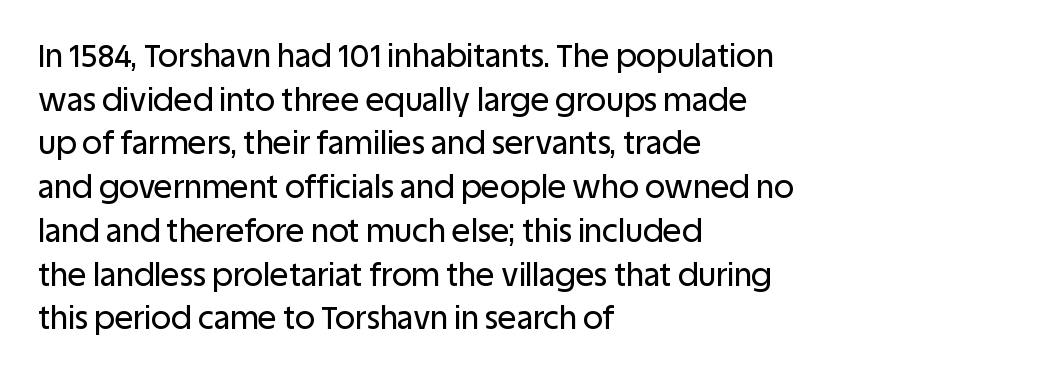
In terms of letterspacing, this is plain default setting. The area under the type is left untouched. The face used here is a sans, in the tradition of grotesques and geometrics. The letters stand straight up with perfectly vertical stems. These lines sit exactly where default settings would place them.
